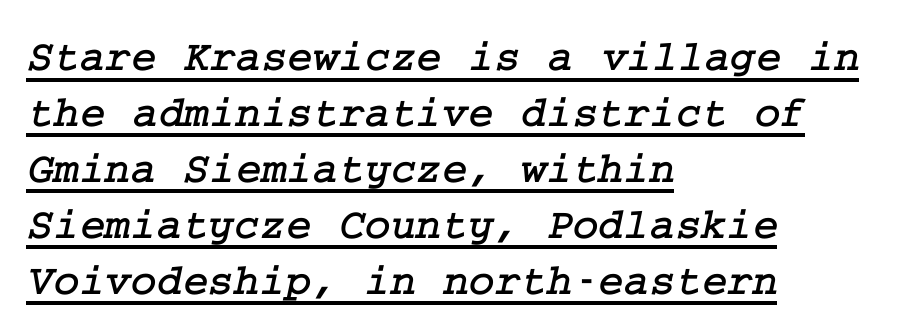
Check where the strokes stop: tiny serifs finish them off. Beneath each row of characters lies a ruled line. Horizontal alignment here is leftward, the default for most running prose. These lines sit exactly where default settings would place them. Between one letter and the next there's only the usual sliver of space.
